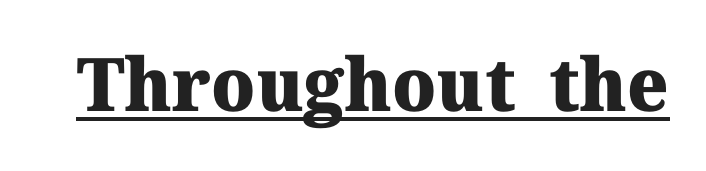
Q: Is the text bold? A: Yes.
Q: Is the text italic (slanted)? A: No, it is upright.
Q: Is the typeface a serif or a sans-serif typeface? A: Serif.
Q: Is the text underlined? A: Yes.
Q: Is the spacing between letters normal or unusually wide? A: Normal.
Q: Width (condensed, normal, or wide)? A: Normal.
Q: Stroke contrast? A: Medium.
Q: x-height? A: Medium.
Q: Monospaced? A: No.
